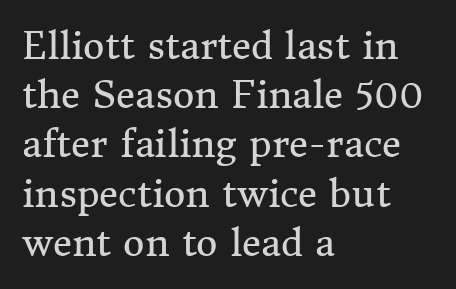
The specimen omits any rule beneath the text block's lines. Each letter keeps its own natural width here, so spacing adapts to shape. Every character sits straight up, as roman type does. Weight class: somewhere from thin through regular. Nobody touched the tracking dial on this one. If you measured baseline to baseline, you'd find a middling distance.
